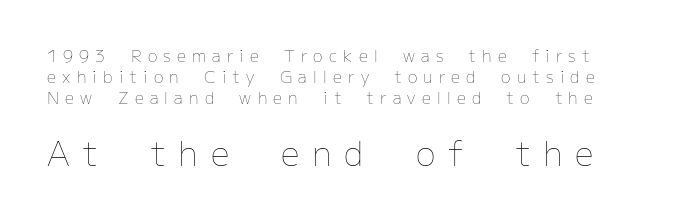
The image shows 33 px thin type, upright; set normal line spacing (1.31x), unusually wide letter spacing (+0.39 em), not underlined; the second (bottom) block is 2.06x larger; low stroke contrast and a medium x-height.
